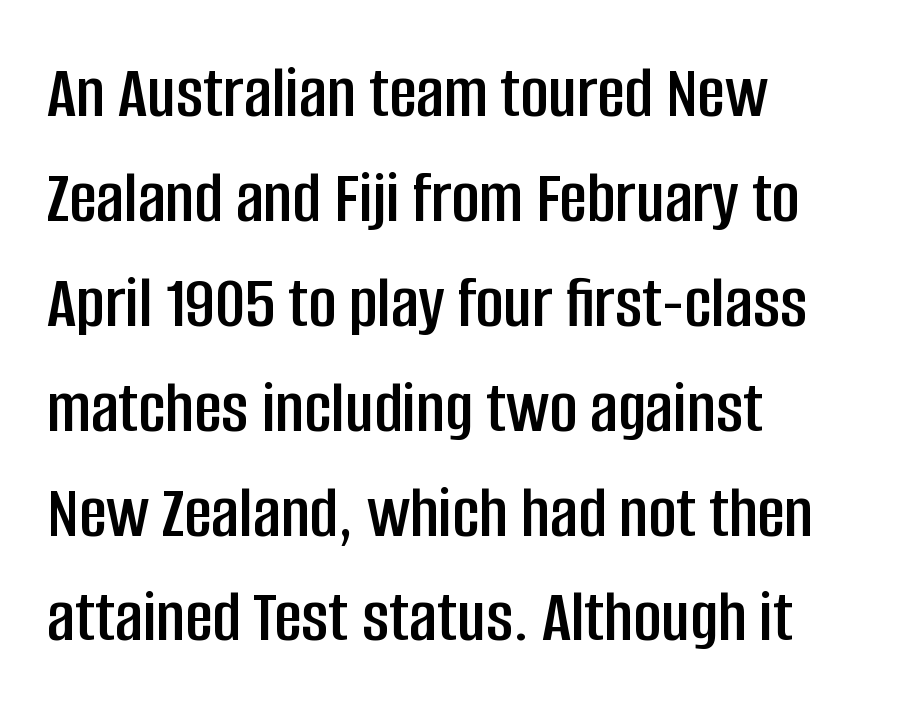
Q: Is the text italic (slanted)? A: No, it is upright.
Q: Is the typeface a serif or a sans-serif typeface? A: Sans-serif.
Q: Is the text underlined? A: No.
Q: How is the paragraph aligned? A: Left-aligned.
Q: Is the spacing between letters normal or unusually wide? A: Normal.
Q: Is the spacing between lines tight, normal or loose? A: Normal.
Q: Width (condensed, normal, or wide)? A: Condensed.
Q: Stroke contrast? A: Low.
Q: x-height? A: Large.
Q: Monospaced? A: No.
